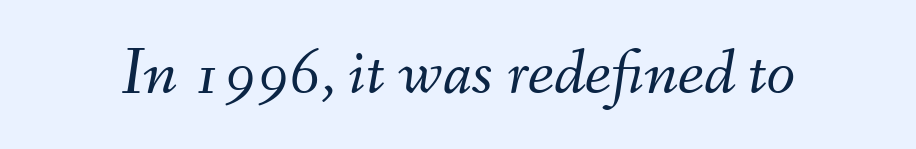
Q: Is the text bold? A: No.
Q: Is the text italic (slanted)? A: Yes, it leans right by about 9 degrees.
Q: Is the text underlined? A: No.
Q: Is the spacing between letters normal or unusually wide? A: Normal.
Q: Width (condensed, normal, or wide)? A: Normal.
Q: Stroke contrast? A: Medium.
Q: x-height? A: Small.
Q: Monospaced? A: No.
